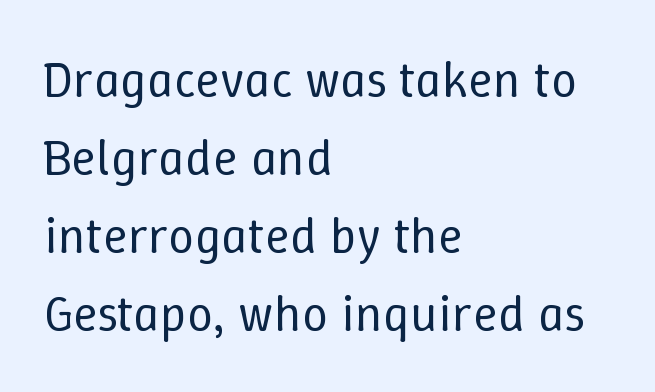
{"italic": "no", "bold": "no", "weight": "regular", "width": "normal", "stroke_contrast": "low", "x_height": "medium", "monospaced": "no", "underline": "no", "align": "left", "line_spacing": "normal", "line_spacing_ratio": 1.5, "letter_spacing": "normal", "letter_spacing_em": 0.0, "glyph_px": 52}
